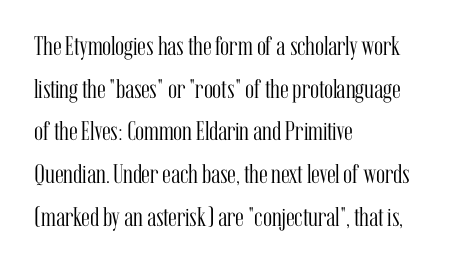
{"italic": "no", "bold": "no", "underline": "no", "align": "left", "line_spacing": "normal", "line_spacing_ratio": 1.58, "letter_spacing": "normal", "letter_spacing_em": 0.0, "glyph_px": 27}
